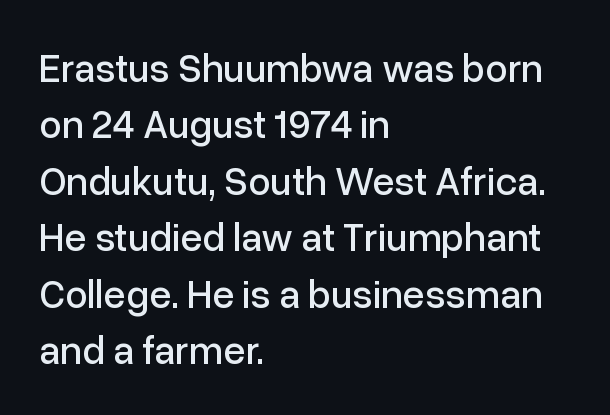
{"serif": "no", "italic": "no", "width": "normal", "stroke_contrast": "low", "x_height": "medium", "monospaced": "no", "underline": "no", "align": "left", "line_spacing": "normal", "line_spacing_ratio": 1.41, "letter_spacing": "normal", "letter_spacing_em": 0.0, "glyph_px": 40}
